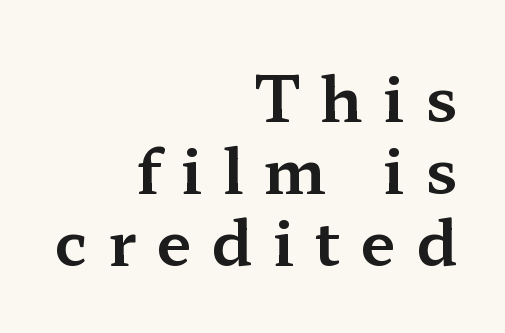
The image shows 63 px wide serif type, upright; set right-aligned, tight line spacing (1.14x), unusually wide letter spacing (+0.32 em), not underlined; medium stroke contrast and a medium x-height.
